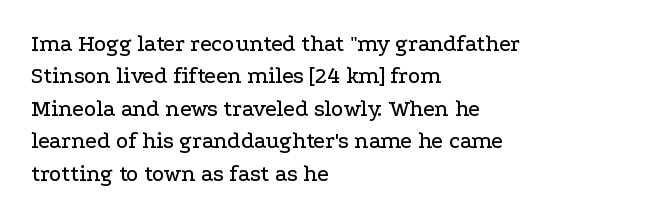
The image shows 23 px text type, upright; set left-aligned, normal line spacing (1.41x), normal letter spacing, not underlined.
